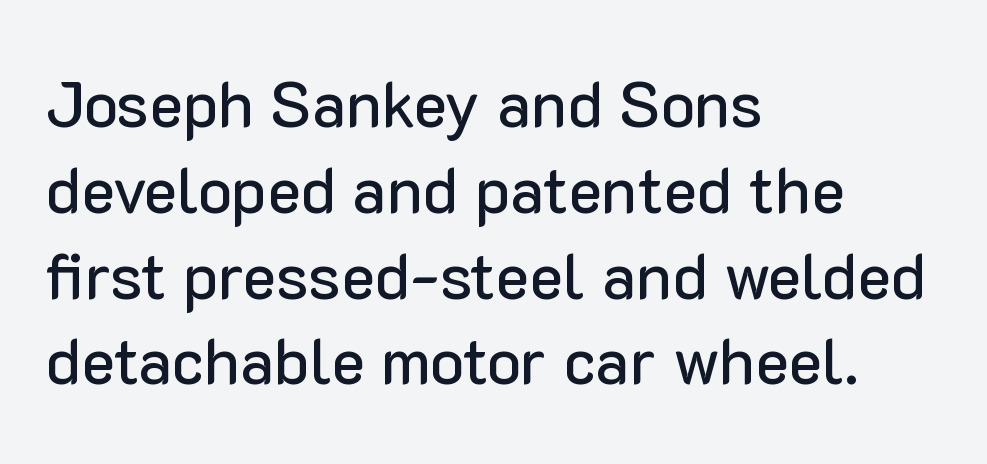
The passage shown has conventional tracking throughout. The words here are not underlined. The ragged edge is on the right, which tells us the setting is flush left. Ascenders rise straight up at ninety degrees. One glance says typical: line gaps are just what's usual.
